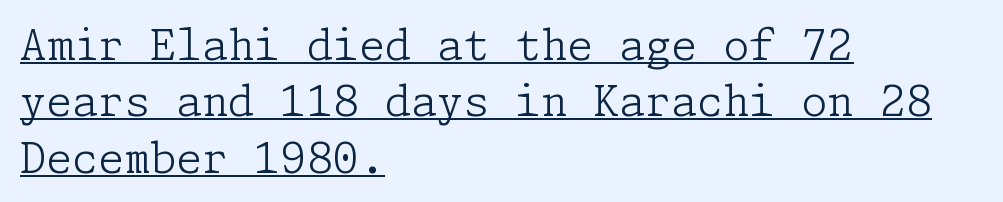
The letters carry serifs — small finishing strokes at the ends of their stems. Letters have the restrained weight of plain body copy at most. The glyphs are accompanied by a horizontal stroke just below them. Honestly, the row spacing looks completely unremarkable.
